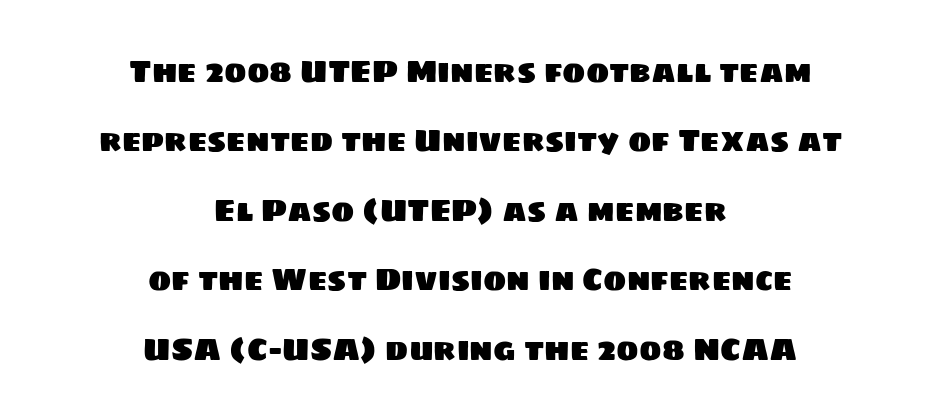
Q: Is the typeface a serif or a sans-serif typeface? A: Sans-serif.
Q: Is the text underlined? A: No.
Q: How is the paragraph aligned? A: Centered.
Q: Is the spacing between letters normal or unusually wide? A: Normal.
Q: Is the spacing between lines tight, normal or loose? A: Loose.
Q: Width (condensed, normal, or wide)? A: Normal.
Q: Stroke contrast? A: Low.
Q: x-height? A: Large.
Q: Monospaced? A: No.
